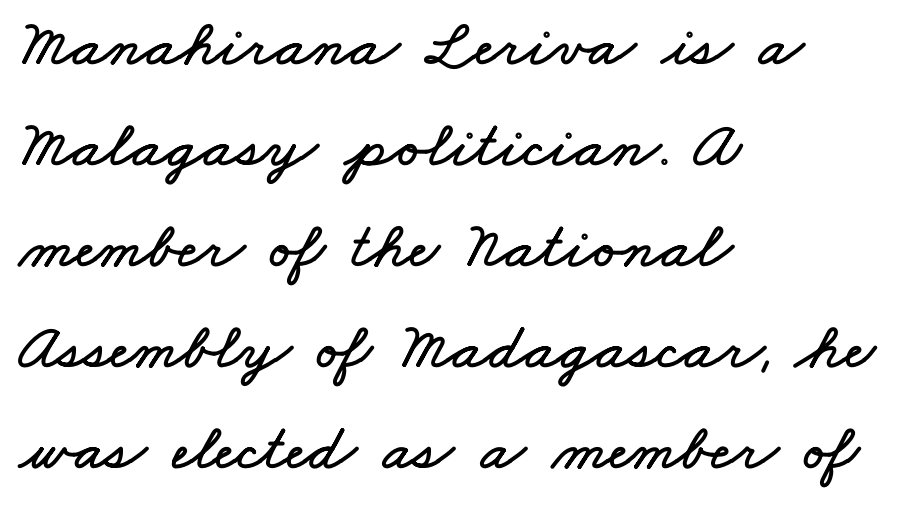
{"width": "wide", "stroke_contrast": "low", "x_height": "small", "monospaced": "no", "underline": "no", "align": "left", "line_spacing": "normal", "line_spacing_ratio": 1.53, "letter_spacing": "normal", "letter_spacing_em": 0.0, "glyph_px": 66}
